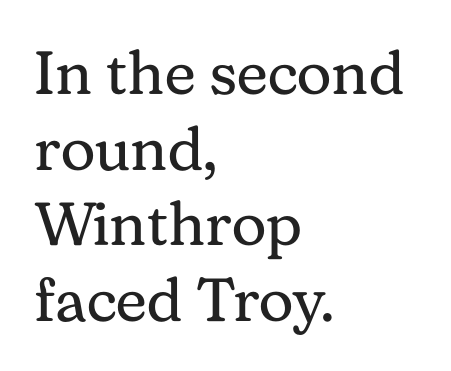
{"serif": "yes", "italic": "no", "bold": "no", "weight": "regular", "width": "normal", "stroke_contrast": "medium", "x_height": "medium", "monospaced": "no", "underline": "no", "align": "left", "line_spacing_ratio": 1.24, "letter_spacing": "normal", "letter_spacing_em": 0.0, "glyph_px": 61}
